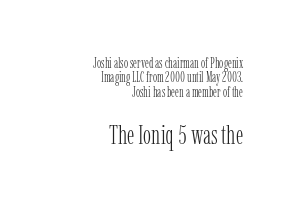
Does the leading feel generous? Not at all — it's pinched. No chunkiness to these letters — they're not bold. The space directly below the letters is spotless. The emphasis by scale lands on block number two, below. This rendering leaves character spacing at its baseline value. Do the letters lean? They stand straight.
